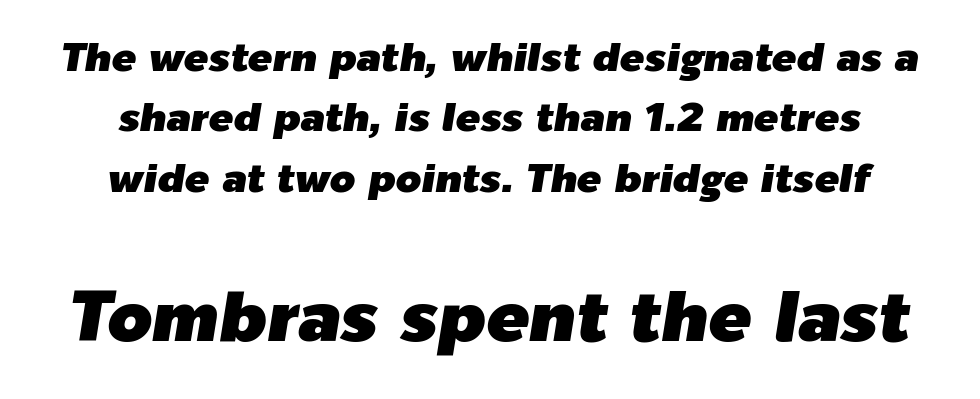
Q: Is the text italic (slanted)? A: Yes, it leans right by about 9 degrees.
Q: Is the text underlined? A: No.
Q: How is the paragraph aligned? A: Centered.
Q: Is the spacing between letters normal or unusually wide? A: Normal.
Q: Is the spacing between lines tight, normal or loose? A: Normal.
Q: Which block of text is set in a larger size, the first (top) or the second (bottom)? A: The second (bottom) one.
Q: Width (condensed, normal, or wide)? A: Normal.
Q: Stroke contrast? A: Low.
Q: x-height? A: Medium.
Q: Monospaced? A: No.
